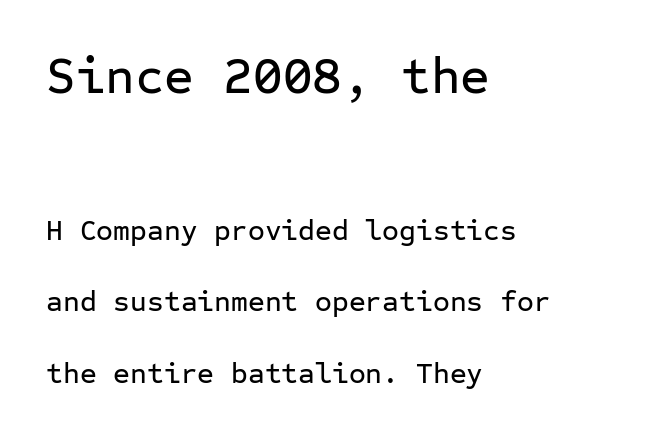
Q: Is the text italic (slanted)? A: No, it is upright.
Q: Is the typeface a serif or a sans-serif typeface? A: Sans-serif.
Q: Is the text underlined? A: No.
Q: How is the paragraph aligned? A: Left-aligned.
Q: Is the spacing between letters normal or unusually wide? A: Normal.
Q: Is the spacing between lines tight, normal or loose? A: Loose.
Q: Which block of text is set in a larger size, the first (top) or the second (bottom)? A: The first (top) one.
Q: Width (condensed, normal, or wide)? A: Normal.
Q: Stroke contrast? A: Low.
Q: x-height? A: Medium.
Q: Monospaced? A: Yes.
